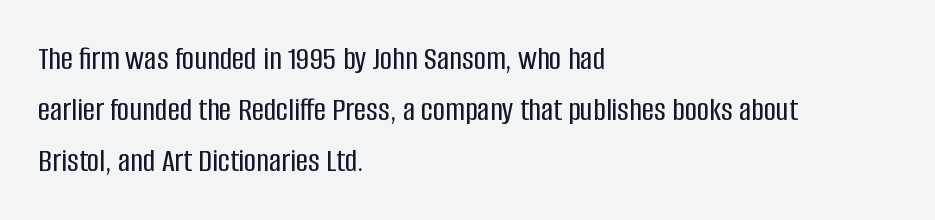
Q: Is the text italic (slanted)? A: No, it is upright.
Q: Is the typeface a serif or a sans-serif typeface? A: Sans-serif.
Q: Is the text underlined? A: No.
Q: How is the paragraph aligned? A: Left-aligned.
Q: Is the spacing between letters normal or unusually wide? A: Normal.
Q: Is the spacing between lines tight, normal or loose? A: Normal.
Q: Width (condensed, normal, or wide)? A: Condensed.
Q: Stroke contrast? A: Low.
Q: x-height? A: Large.
Q: Monospaced? A: No.
